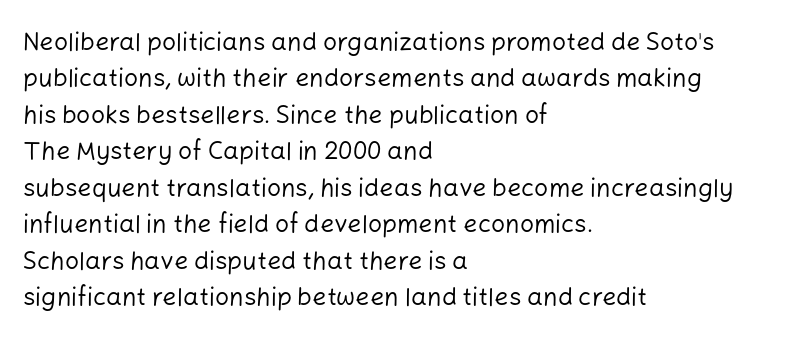
In terms of posture, this sample is upright. The passage shown has conventional tracking throughout. The zone under the glyphs is completely vacant. The lines are quadded left. These glyphs show unthickened strokes, regular width or finer. Rows of type keep a routine distance in the vertical direction.
